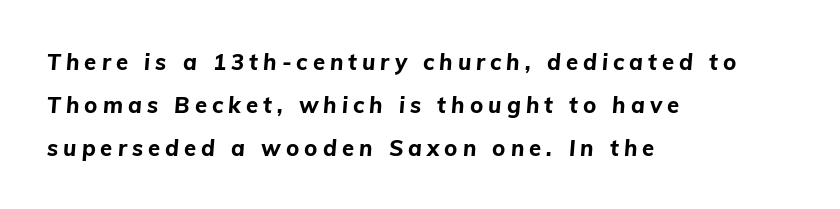
{"italic": "yes", "lean": "right", "slant_degrees": 5, "bold": "yes", "underline": "no", "align": "left", "line_spacing": "loose", "line_spacing_ratio": 1.95, "letter_spacing": "wide", "letter_spacing_em": 0.23, "glyph_px": 22}
